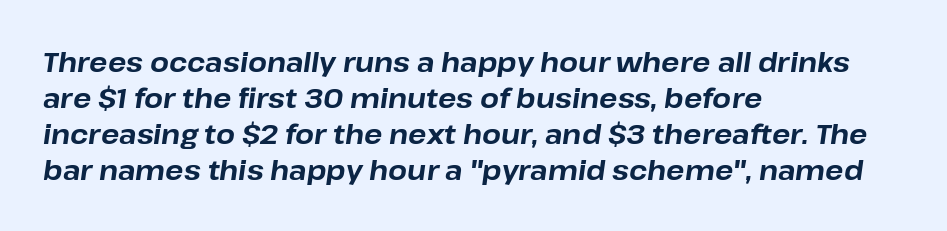
Q: Is the text bold? A: Yes.
Q: Is the text italic (slanted)? A: Yes, it leans right by about 8 degrees.
Q: Is the text underlined? A: No.
Q: How is the paragraph aligned? A: Left-aligned.
Q: Is the spacing between letters normal or unusually wide? A: Normal.
Q: Is the spacing between lines tight, normal or loose? A: Normal.
